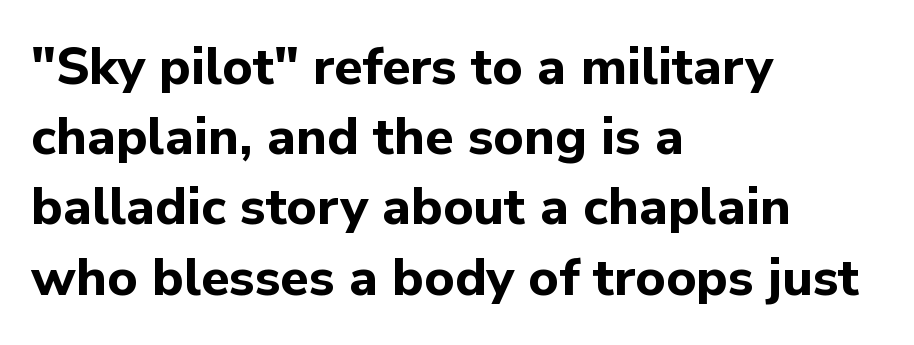
The image shows 52 px bold sans-serif type, upright; set left-aligned, normal line spacing (1.35x), normal letter spacing, not underlined; low stroke contrast and a medium x-height.
